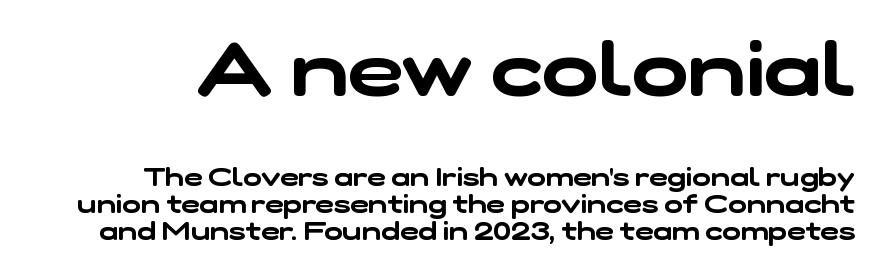
The image shows 75 px wide sans-serif type; set tight line spacing (1.07x), normal letter spacing, not underlined; the first (top) block is 3.0x larger; low stroke contrast and a medium x-height.
